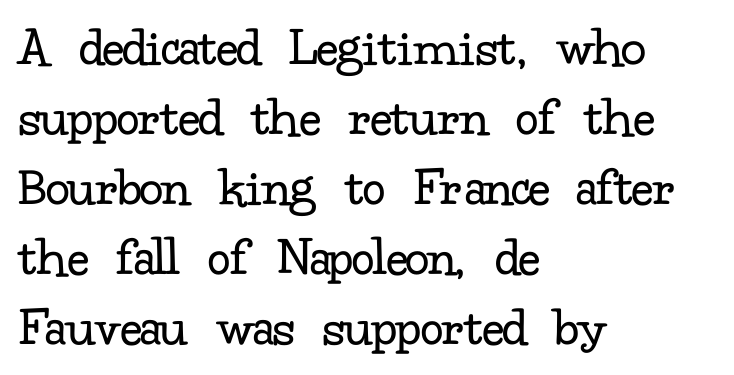
{"serif": "yes", "italic": "no", "bold": "no", "weight": "regular", "width": "normal", "stroke_contrast": "low", "x_height": "small", "monospaced": "no", "underline": "no", "align": "left", "line_spacing_ratio": 1.23, "letter_spacing": "normal", "letter_spacing_em": 0.0, "glyph_px": 57}
